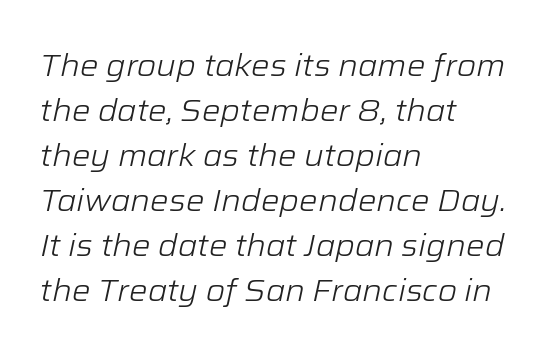
Characters follow at the spacing the type designer built in. Stroke mass is kept to a normal reading level or below. Each line starts at the same left margin while the right side varies. Varying glyph widths throughout — classic text-font behaviour.
